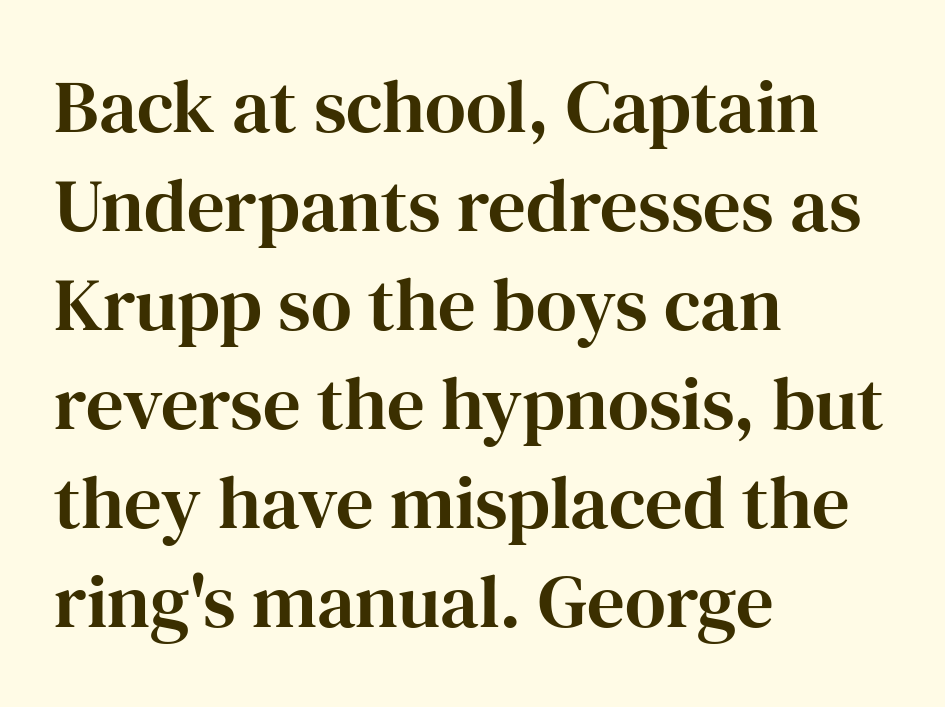
The image shows 75 px serif type, upright; set left-aligned, normal line spacing (1.32x), normal letter spacing, not underlined; high stroke contrast and a medium x-height.
